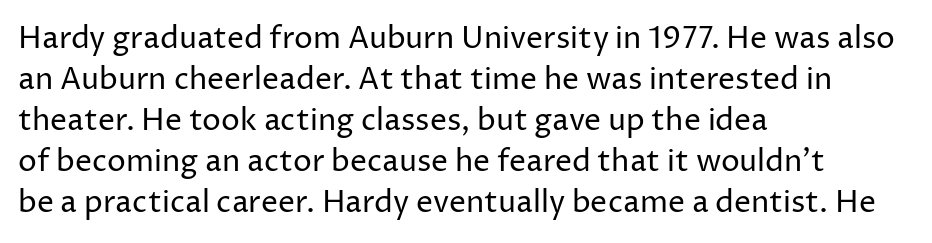
The block of text has a typical density, with ordinary space between rows. A quiet, ordinary-to-light weight characterises the typeface. Character widths vary here, with narrow letters taking less room than wide ones. The passage shown is not underscored anywhere. Italic: no, the glyphs are upright roman.
